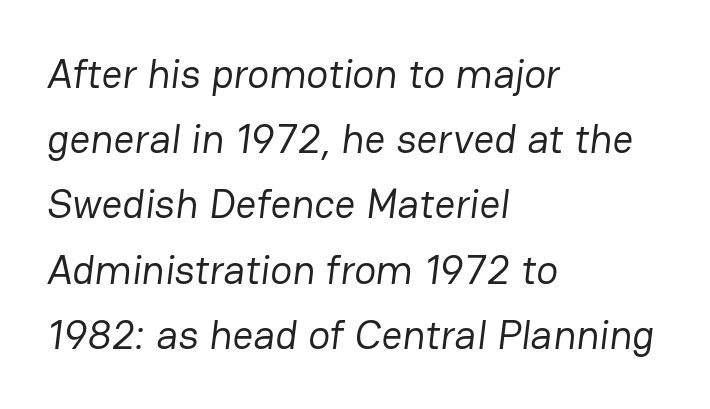
Only glyphs here, with clear space below each row. Each new line begins a customary step beneath the previous one. This rendering employs a face without finishing strokes, i.e., a sans-serif. Reading down the block, your eye returns to a fixed left position each line.
